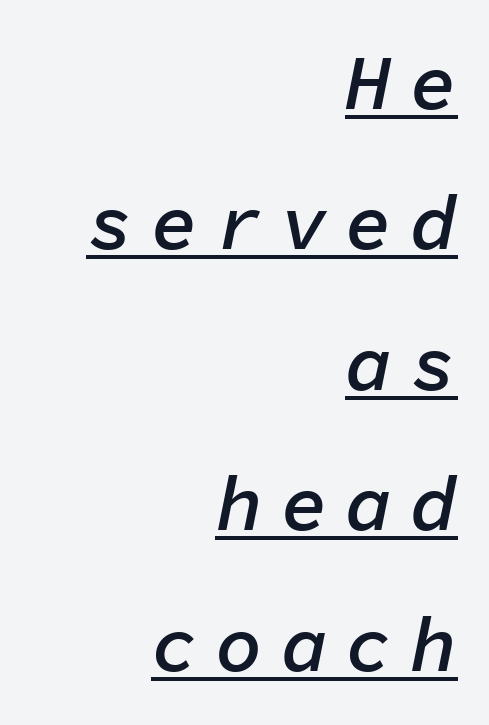
The image shows 78 px semibold type, italic (leaning right), monospaced; set right-aligned, line spacing 1.8x, unusually wide letter spacing (+0.23 em), underlined; low stroke contrast and a medium x-height.
